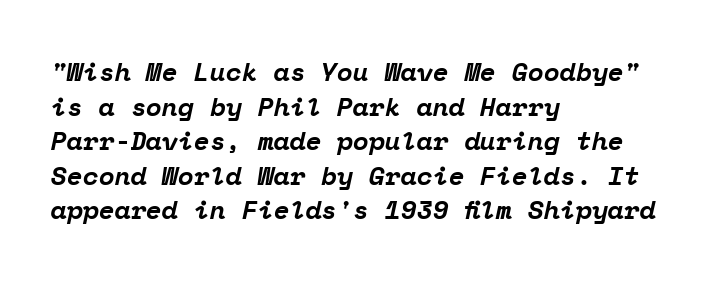
Q: Is the text bold? A: Yes.
Q: Is the text italic (slanted)? A: Yes, it leans right by about 12 degrees.
Q: Is the text underlined? A: No.
Q: How is the paragraph aligned? A: Left-aligned.
Q: Is the spacing between letters normal or unusually wide? A: Normal.
Q: Is the spacing between lines tight, normal or loose? A: Normal.
